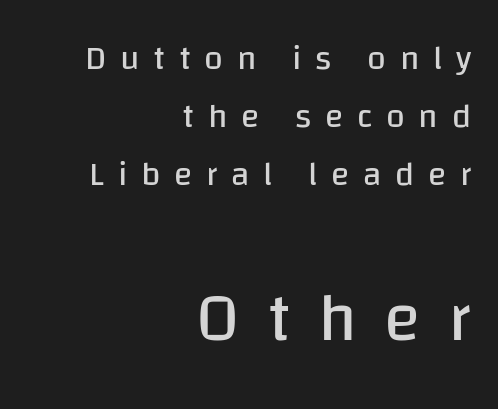
Looks like regular typesetting: each glyph gets only the width it needs. The specimen reads as upright at a glance. The block sitting lower on the canvas is the one with enlarged characters. The rag falls on the left side of this text block. Typographically, this falls in the sans-serif category. Short note: letters widely spaced.
